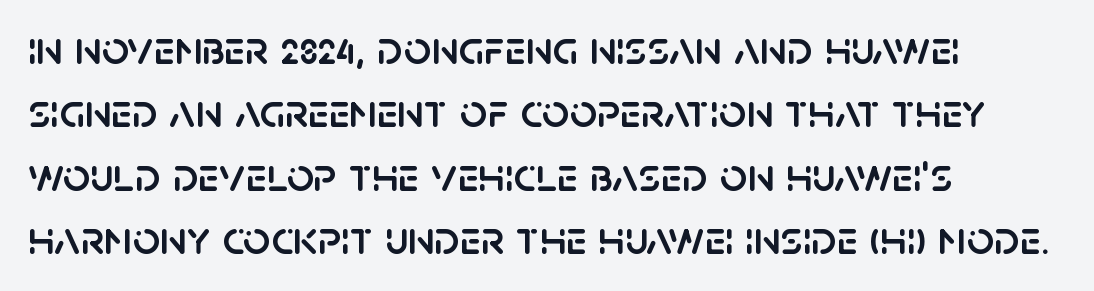
Q: Is the text italic (slanted)? A: No, it is upright.
Q: Is the typeface a serif or a sans-serif typeface? A: Sans-serif.
Q: Is the text underlined? A: No.
Q: How is the paragraph aligned? A: Left-aligned.
Q: Is the spacing between letters normal or unusually wide? A: Normal.
Q: Is the spacing between lines tight, normal or loose? A: Normal.
Q: Width (condensed, normal, or wide)? A: Normal.
Q: Stroke contrast? A: Low.
Q: x-height? A: Large.
Q: Monospaced? A: No.
